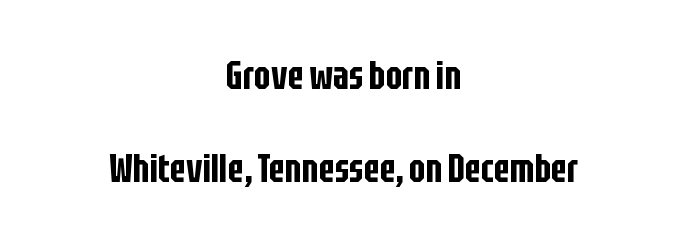
The image shows 39 px condensed sans-serif type, upright; set centered, loose line spacing (2.38x), normal letter spacing, not underlined; low stroke contrast and a large x-height.
